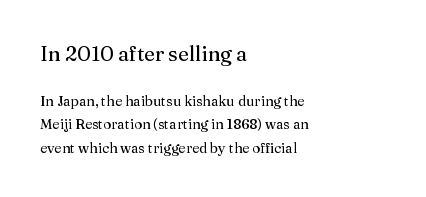
The image shows 21 px text type, upright; set left-aligned, normal line spacing (1.67x), normal letter spacing, not underlined; the first (top) block is 1.5x larger.
